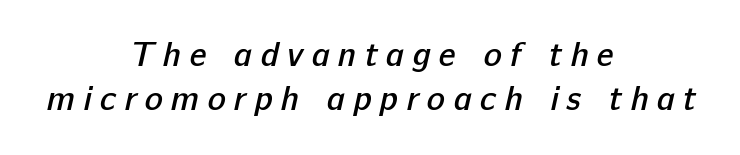
The rows are spaced the way most documents space them. These lines carry some extra weight — a demibold, not a full bold. Casual observation: everything's sitting right in the middle. This sample has the flowing, uneven cadence of proportional lettering. Unmarked baselines from the first word to the last. Are there feet on the stems? There aren't — it's a sans.
